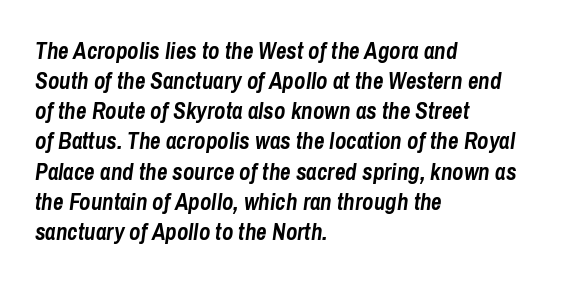
The paragraph shown leans on its left margin. If you drew a line through each stem, it would be angled. The letters are bold, with thick, heavy strokes. Nobody drew a line under any word here. Notice how descenders clear the ascenders below comfortably — that's standard leading. Default kerning and tracking; the words read as compact shapes.
